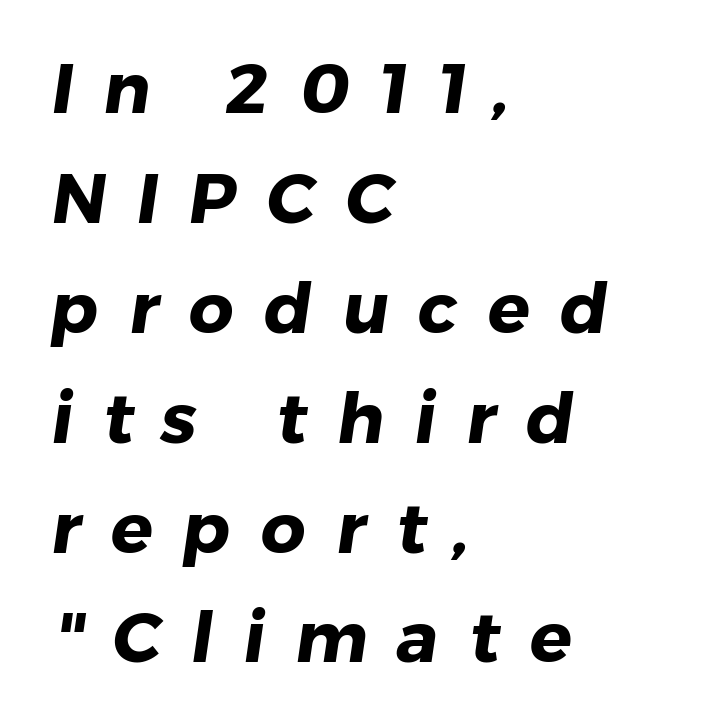
The image shows 70 px heavy sans-serif type; set left-aligned, normal line spacing (1.57x), unusually wide letter spacing (+0.43 em), not underlined; low stroke contrast and a medium x-height.
